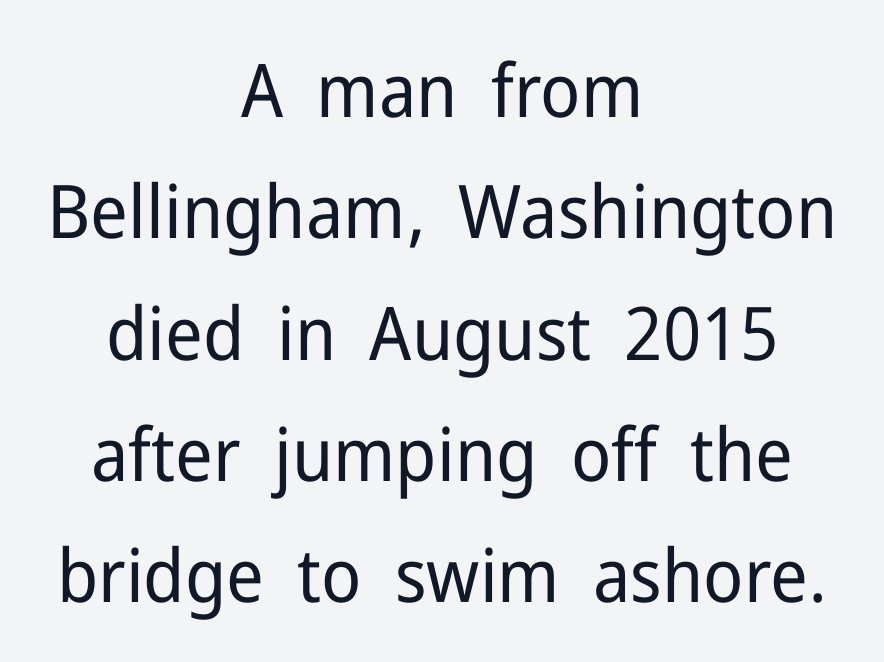
{"serif": "no", "italic": "no", "bold": "no", "weight": "regular", "width": "normal", "stroke_contrast": "low", "x_height": "medium", "monospaced": "no", "underline": "no", "align": "center", "line_spacing": "normal", "line_spacing_ratio": 1.64, "letter_spacing": "normal", "letter_spacing_em": 0.0, "glyph_px": 74}
